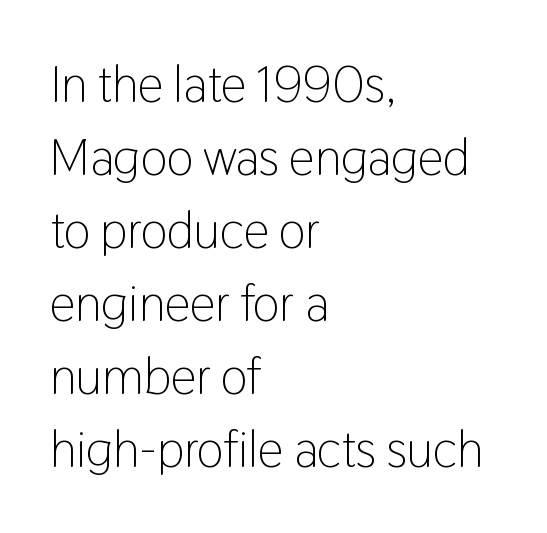
Q: Is the text bold? A: No.
Q: Is the text italic (slanted)? A: No, it is upright.
Q: Is the typeface a serif or a sans-serif typeface? A: Sans-serif.
Q: Is the text underlined? A: No.
Q: How is the paragraph aligned? A: Left-aligned.
Q: Is the spacing between letters normal or unusually wide? A: Normal.
Q: Is the spacing between lines tight, normal or loose? A: Normal.
Q: Width (condensed, normal, or wide)? A: Condensed.
Q: Stroke contrast? A: Low.
Q: x-height? A: Medium.
Q: Monospaced? A: No.
